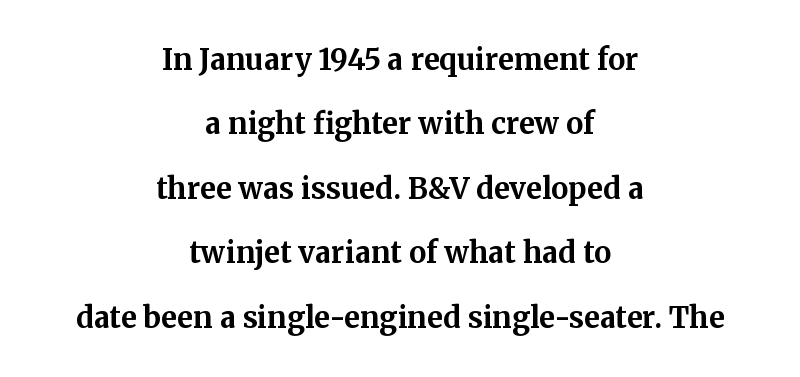
{"serif": "yes", "italic": "no", "bold": "yes", "weight": "bold", "width": "normal", "stroke_contrast": "medium", "x_height": "medium", "monospaced": "no", "underline": "no", "align": "center", "line_spacing": "loose", "line_spacing_ratio": 2.22, "letter_spacing": "normal", "letter_spacing_em": 0.0, "glyph_px": 29}
